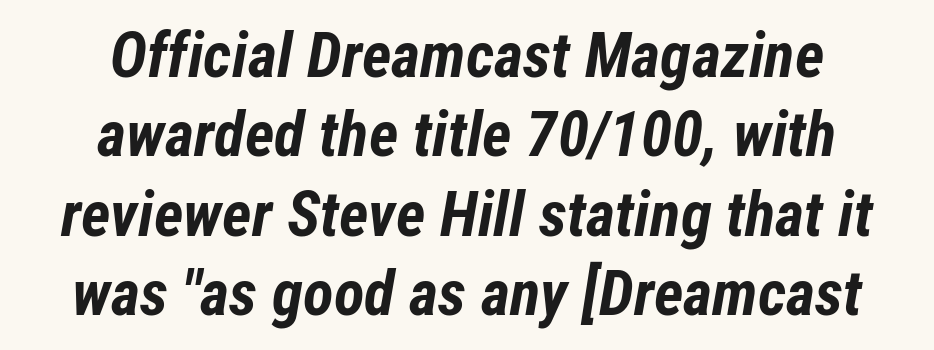
The image shows 63 px bold, condensed type, italic (leaning right); set centered, normal line spacing (1.26x), normal letter spacing, not underlined; low stroke contrast and a medium x-height.
